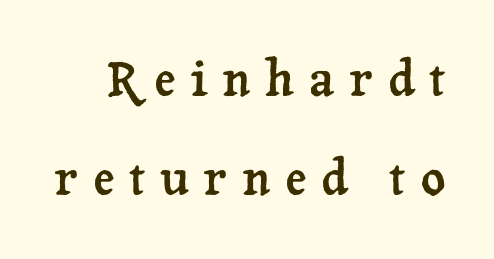
Q: Is the text italic (slanted)? A: No, it is upright.
Q: Is the typeface a serif or a sans-serif typeface? A: Serif.
Q: Is the text underlined? A: No.
Q: Is the spacing between letters normal or unusually wide? A: Unusually wide.
Q: Is the spacing between lines tight, normal or loose? A: Loose.
Q: Width (condensed, normal, or wide)? A: Normal.
Q: Stroke contrast? A: Low.
Q: x-height? A: Medium.
Q: Monospaced? A: No.
